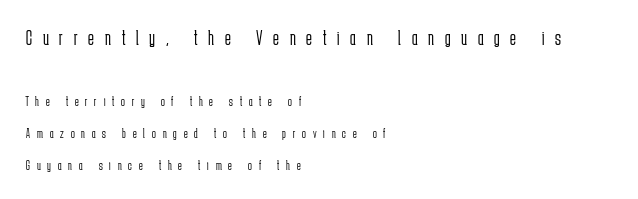
Is this a heavy cut? Hardly; it is regular or lighter. What stands out about the letter spacing? Its width — letters are far apart. Bare-footed words on every line. The letters stand straight up with perfectly vertical stems. Every row of glyphs begins at an identical x-position on the left.
